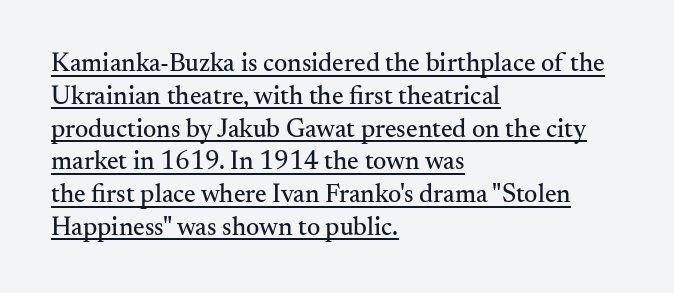
The image shows 26 px text type, upright; set left-aligned, normal line spacing (1.26x), normal letter spacing, underlined.
